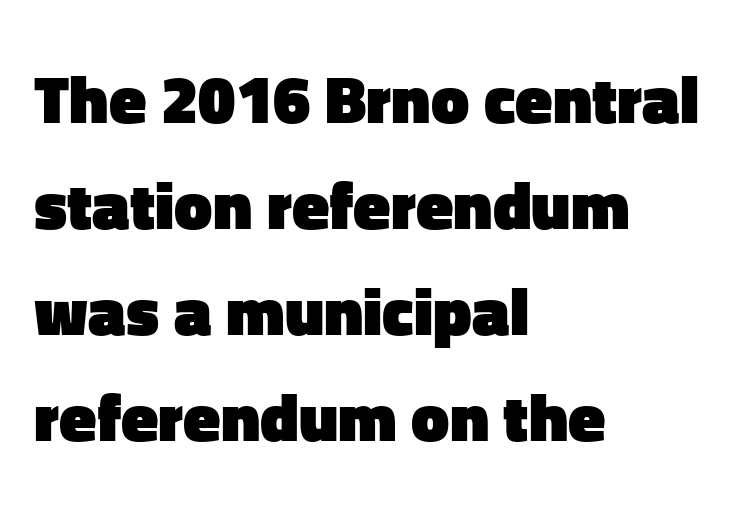
One-word summary of the alignment: left. Here the designer chose a conventional face with non-uniform glyph widths. Nobody drew a line under any word here. Each word holds together tightly as a unit, with standard inter-letter gaps. The rendering uses a bold face; every stroke is thick and dark.
